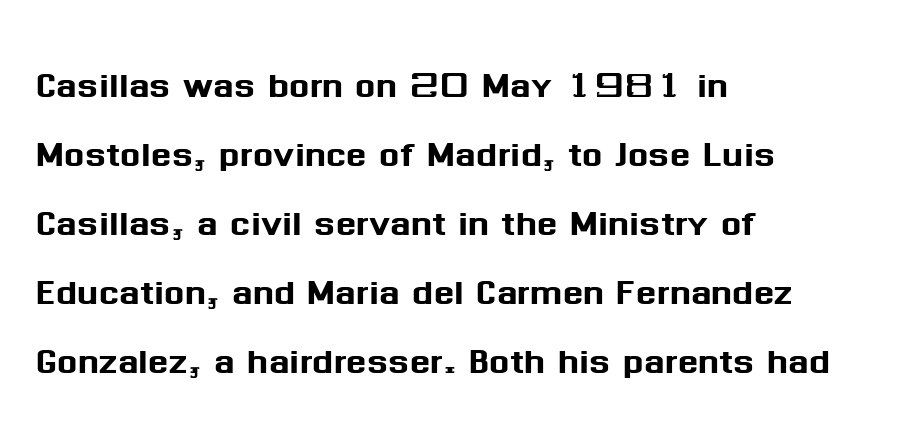
The image shows 48 px sans-serif type, upright; set left-aligned, normal line spacing (1.44x), normal letter spacing, not underlined; medium stroke contrast and a medium x-height.
